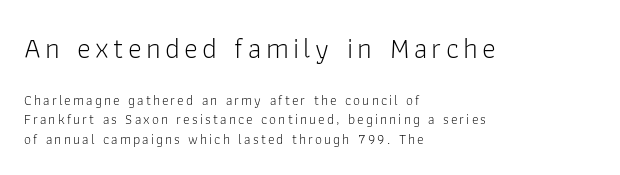
Q: Is the text bold? A: No.
Q: Is the text italic (slanted)? A: No, it is upright.
Q: Is the typeface a serif or a sans-serif typeface? A: Sans-serif.
Q: Is the text underlined? A: No.
Q: How is the paragraph aligned? A: Left-aligned.
Q: Is the spacing between lines tight, normal or loose? A: Normal.
Q: Which block of text is set in a larger size, the first (top) or the second (bottom)? A: The first (top) one.
Q: Width (condensed, normal, or wide)? A: Normal.
Q: Stroke contrast? A: Low.
Q: x-height? A: Medium.
Q: Monospaced? A: No.
